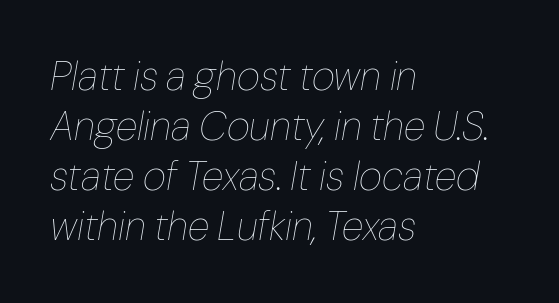
The image shows 40 px thin type, italic (leaning right); set left-aligned, normal line spacing (1.25x), normal letter spacing, not underlined; low stroke contrast and a medium x-height.
